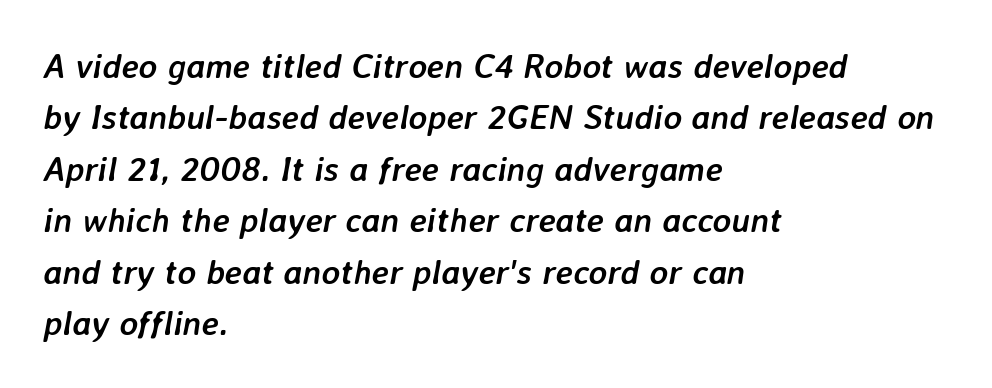
{"italic": "yes", "lean": "right", "slant_degrees": 7, "bold": "yes", "weight": "semibold", "width": "normal", "stroke_contrast": "low", "x_height": "medium", "monospaced": "no", "underline": "no", "align": "left", "line_spacing": "normal", "line_spacing_ratio": 1.47, "letter_spacing": "normal", "letter_spacing_em": 0.0, "glyph_px": 35}
